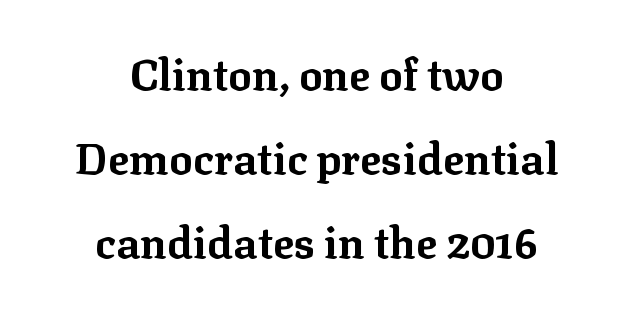
{"serif": "yes", "italic": "no", "bold": "yes", "weight": "bold", "width": "normal", "stroke_contrast": "low", "x_height": "medium", "monospaced": "no", "underline": "no", "align": "center", "line_spacing": "loose", "line_spacing_ratio": 1.91, "letter_spacing": "normal", "letter_spacing_em": 0.0, "glyph_px": 44}
